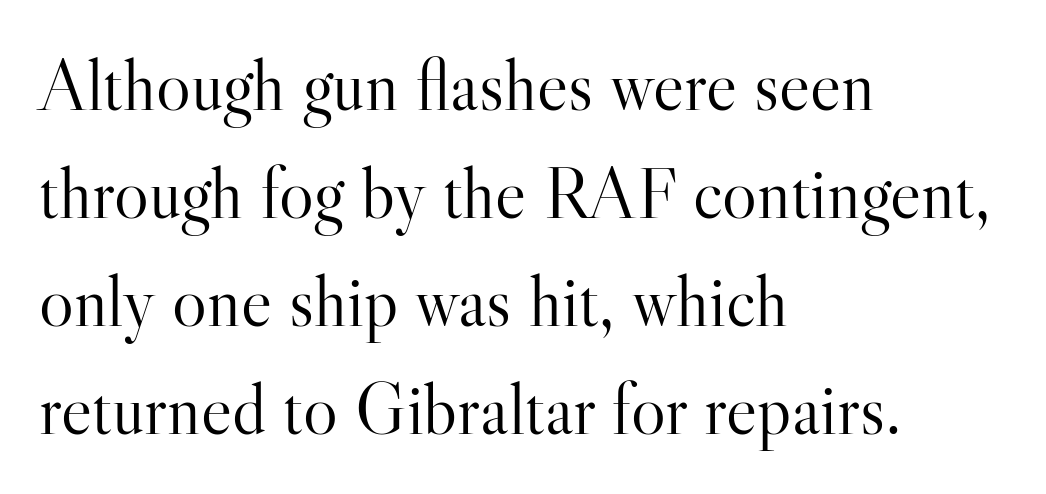
Tracking value appears to be zero — textbook default spacing. Vertical stems look standard width or narrower in stroke. This block has exactly the height ordinary leading produces. Visually the block forms a straight wall on the left and a jagged coastline on the right. Yep, those are serifs on the letters. Is this a fixed-width face? No — the glyphs have proportional, varying widths.
